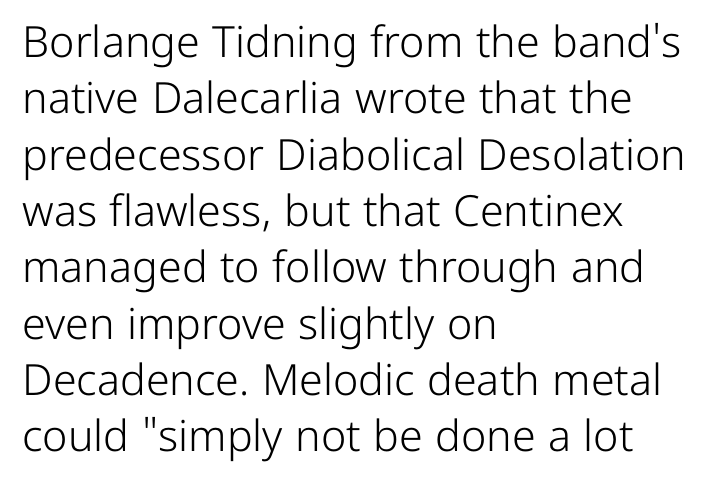
Q: Is the text bold? A: No.
Q: Is the text italic (slanted)? A: No, it is upright.
Q: Is the typeface a serif or a sans-serif typeface? A: Sans-serif.
Q: Is the text underlined? A: No.
Q: How is the paragraph aligned? A: Left-aligned.
Q: Is the spacing between letters normal or unusually wide? A: Normal.
Q: Is the spacing between lines tight, normal or loose? A: Normal.
Q: Width (condensed, normal, or wide)? A: Normal.
Q: Stroke contrast? A: Low.
Q: x-height? A: Medium.
Q: Monospaced? A: No.
